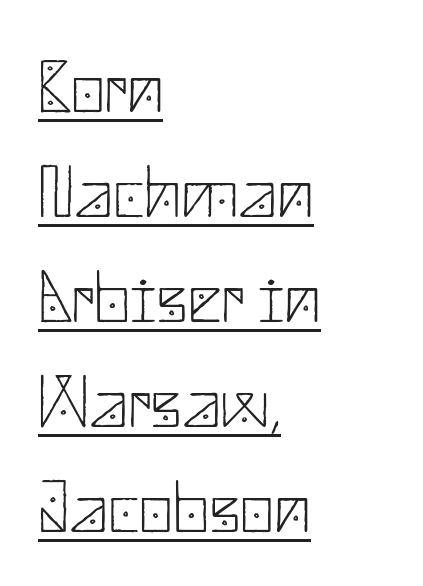
Italic? Not at all — the glyphs are vertical. What's the leading like? Ordinary, nothing unusual. Characters follow at the spacing the type designer built in. This rendering uses left alignment, leaving the right contour irregular.
